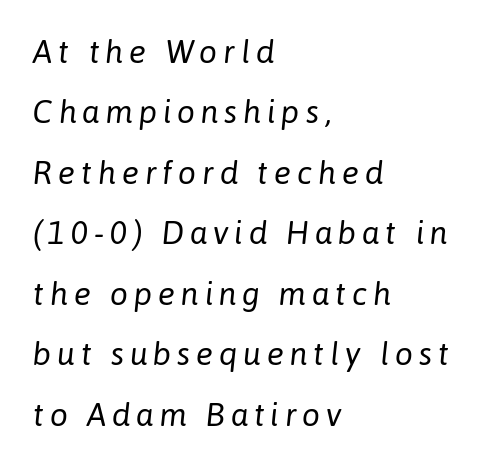
{"italic": "yes", "lean": "right", "slant_degrees": 6, "bold": "no", "weight": "regular", "width": "normal", "stroke_contrast": "low", "x_height": "medium", "monospaced": "no", "underline": "no", "align": "left", "line_spacing_ratio": 1.89, "glyph_px": 32}
